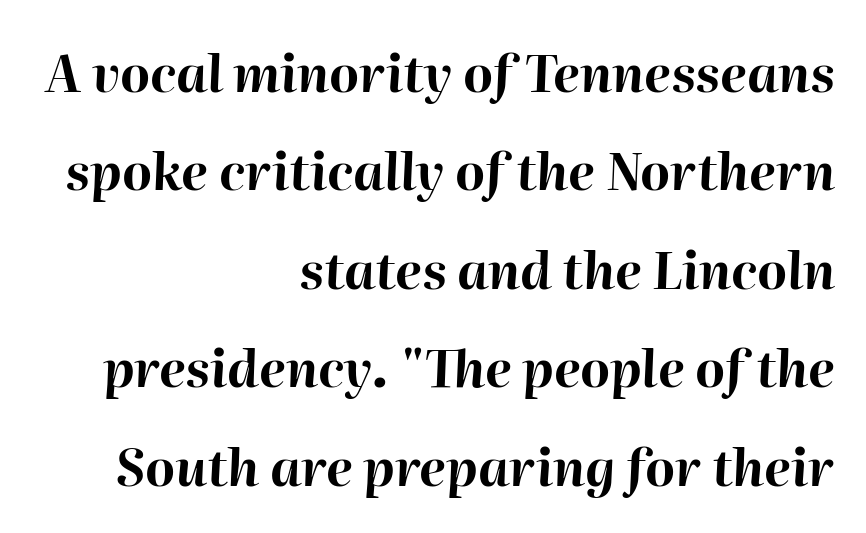
Q: Is the text bold? A: Yes.
Q: Is the text italic (slanted)? A: Yes, it leans right by about 2 degrees.
Q: Is the text underlined? A: No.
Q: How is the paragraph aligned? A: Right-aligned.
Q: Is the spacing between letters normal or unusually wide? A: Normal.
Q: Is the spacing between lines tight, normal or loose? A: Loose.
Q: Width (condensed, normal, or wide)? A: Normal.
Q: Stroke contrast? A: High.
Q: x-height? A: Medium.
Q: Monospaced? A: No.
